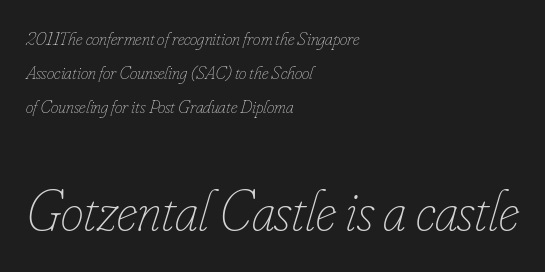
Q: Is the text bold? A: No.
Q: Is the text italic (slanted)? A: Yes, it leans right by about 16 degrees.
Q: Is the text underlined? A: No.
Q: How is the paragraph aligned? A: Left-aligned.
Q: Is the spacing between letters normal or unusually wide? A: Normal.
Q: Which block of text is set in a larger size, the first (top) or the second (bottom)? A: The second (bottom) one.
Q: Width (condensed, normal, or wide)? A: Condensed.
Q: Stroke contrast? A: Low.
Q: x-height? A: Small.
Q: Monospaced? A: No.
